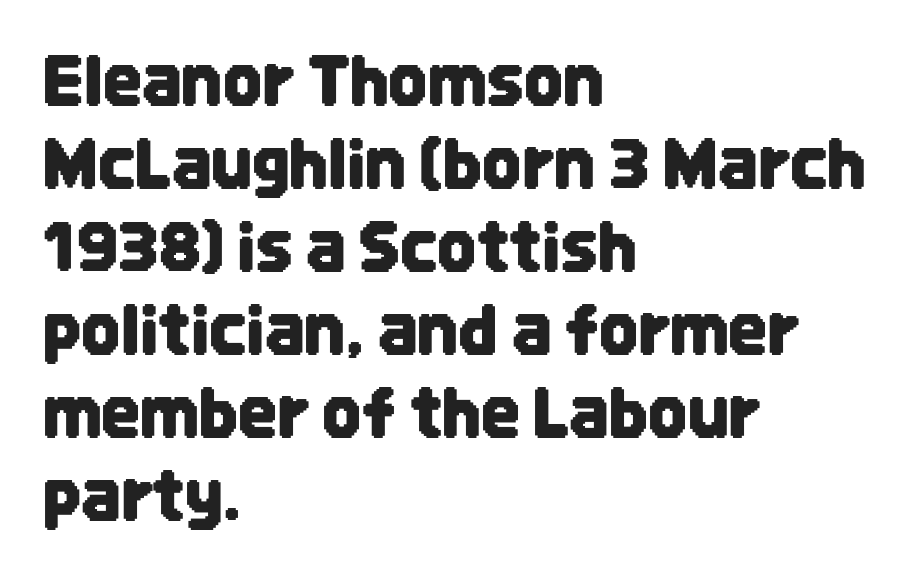
Spacing between characters is what you'd get straight out of the box. The string is rendered with underlining switched off. Here the designer chose a conventional face with non-uniform glyph widths. The compositor pushed each line to the left boundary. Font category for this specimen: sans-serif. No italicization has been applied; the sample stays upright.
